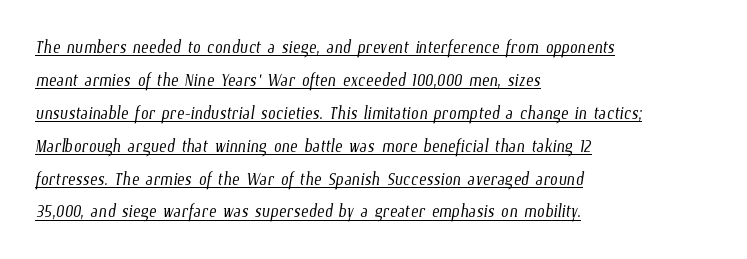
If you drew a ruler down the left edge, every line would touch it. The weight would be labelled regular, book, light, or lighter still. The gaps between neighbouring characters are ordinary and unremarkable. This sample keeps an unexceptional amount of space between lines. The face used here appears with an underline applied.
